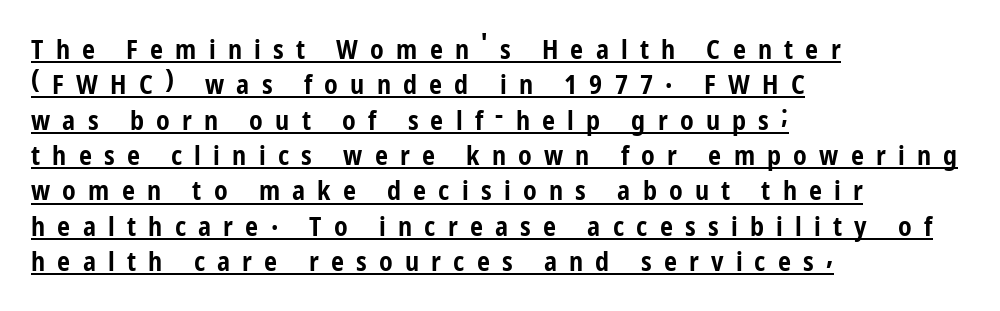
The image shows 26 px bold type, upright; set left-aligned, normal line spacing (1.36x), unusually wide letter spacing (+0.47 em), underlined.
